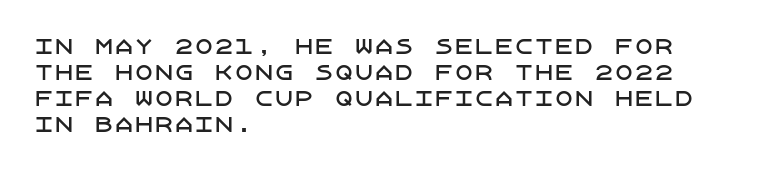
The image shows 20 px text type, upright; set left-aligned, normal line spacing (1.3x), normal letter spacing, not underlined.
